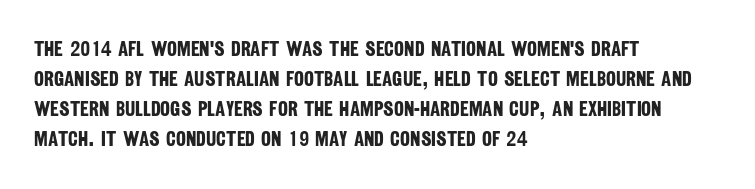
The image shows 21 px bold type; set left-aligned, normal line spacing (1.43x), normal letter spacing, not underlined.
